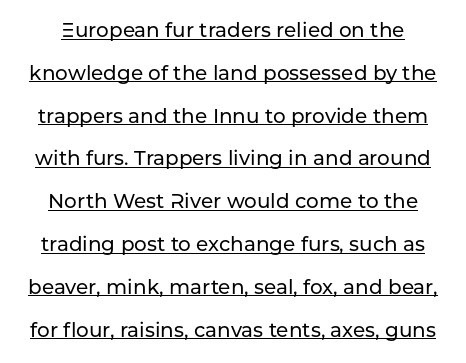
Q: Is the text italic (slanted)? A: No, it is upright.
Q: Is the text underlined? A: Yes.
Q: Is the spacing between letters normal or unusually wide? A: Normal.
Q: Is the spacing between lines tight, normal or loose? A: Loose.
